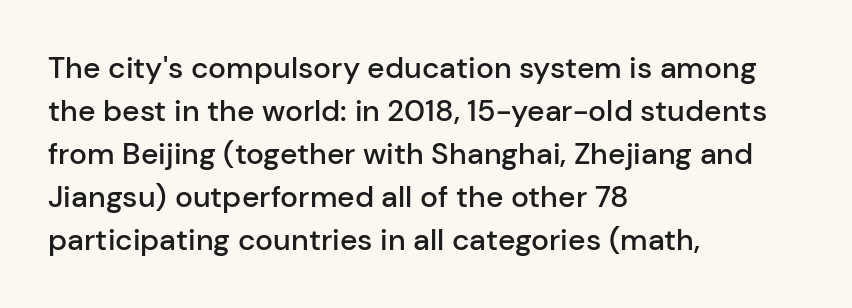
{"serif": "no", "italic": "no", "bold": "semi", "weight": "semibold", "width": "normal", "stroke_contrast": "low", "x_height": "medium", "monospaced": "no", "underline": "no", "align": "left", "line_spacing": "normal", "line_spacing_ratio": 1.43, "letter_spacing": "normal", "letter_spacing_em": 0.0, "glyph_px": 30}
